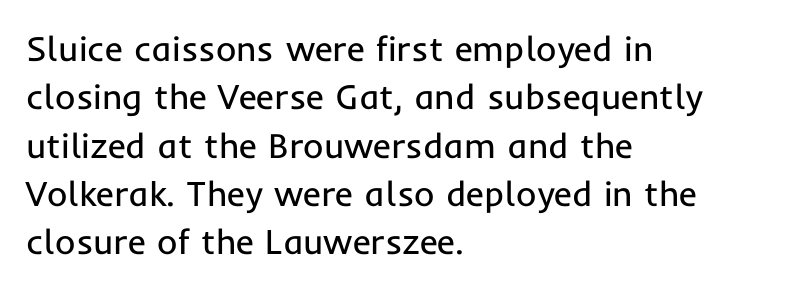
{"serif": "no", "italic": "no", "bold": "no", "weight": "regular", "width": "normal", "stroke_contrast": "low", "x_height": "medium", "monospaced": "no", "underline": "no", "align": "left", "line_spacing": "normal", "line_spacing_ratio": 1.38, "letter_spacing": "normal", "letter_spacing_em": 0.0, "glyph_px": 35}
